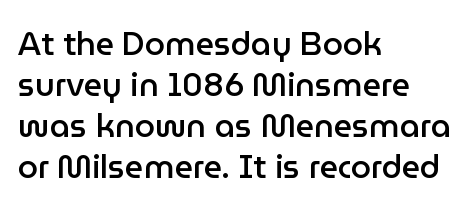
The compositor pushed each line to the left boundary. This is sans-serif lettering, the kind often seen on screens and signage. Caption: semibold face, moderately heavy strokes. The gaps between neighbouring characters are ordinary and unremarkable.
